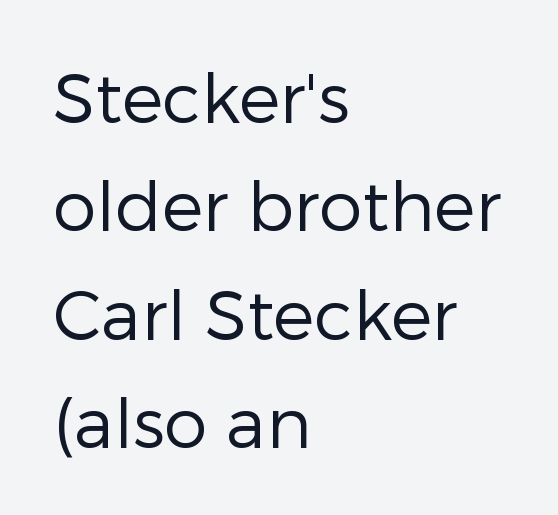
Q: Is the text bold? A: No.
Q: Is the text italic (slanted)? A: No, it is upright.
Q: Is the typeface a serif or a sans-serif typeface? A: Sans-serif.
Q: Is the text underlined? A: No.
Q: How is the paragraph aligned? A: Left-aligned.
Q: Is the spacing between letters normal or unusually wide? A: Normal.
Q: Is the spacing between lines tight, normal or loose? A: Normal.
Q: Width (condensed, normal, or wide)? A: Normal.
Q: Stroke contrast? A: Low.
Q: x-height? A: Medium.
Q: Monospaced? A: No.
